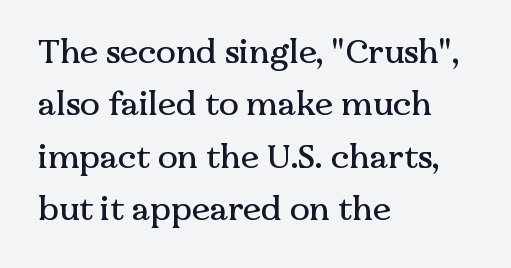
Small tapered or slab feet sit at the stroke ends, so this counts as serif. Glyph-to-glyph distance matches everyday printed text. Line starts are locked; line ends wander. Only glyphs here, with clear space below each row.
